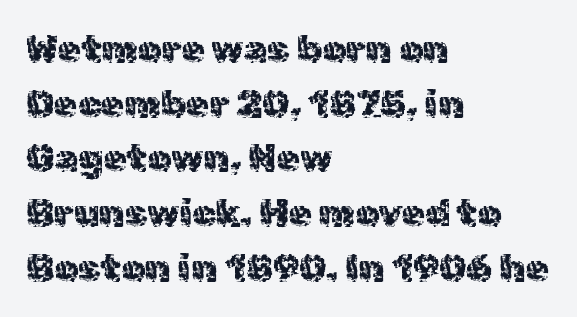
The characters are drawn with everyday or finer stroke widths. The paragraph shown leans on its left margin. In terms of letterspacing, this is plain default setting. Summary of vertical rhythm: regular, with standard interline spacing.
